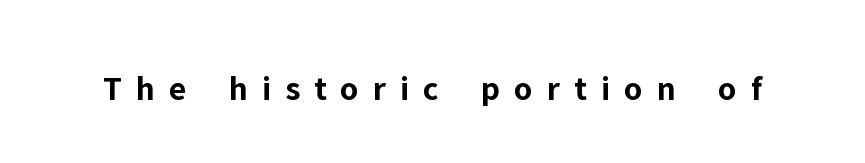
The image shows 35 px bold sans-serif type, upright; set unusually wide letter spacing (+0.4 em), not underlined; low stroke contrast and a medium x-height.
